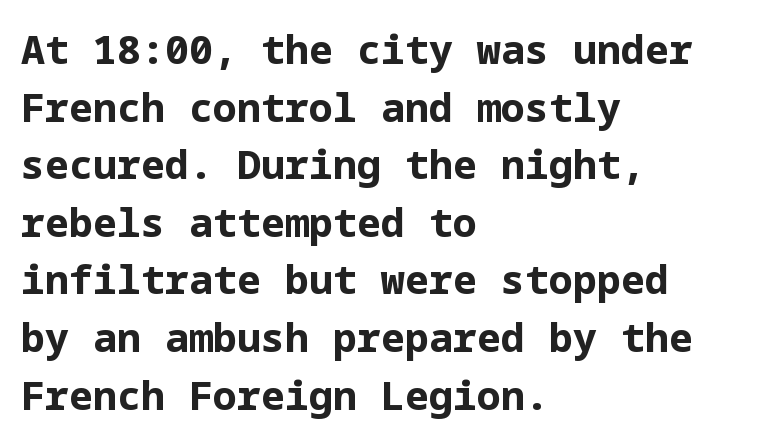
The image shows 40 px bold sans-serif type, upright; set left-aligned, normal line spacing (1.44x), normal letter spacing, not underlined; low stroke contrast and a medium x-height.
